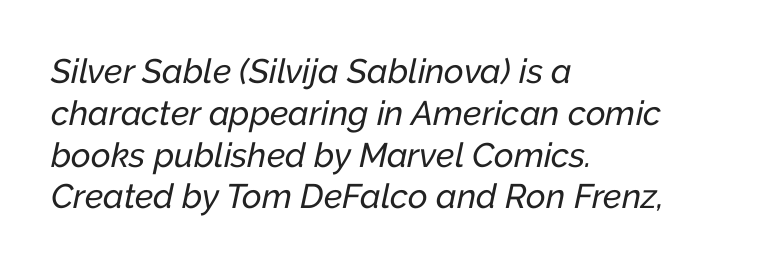
Q: Is the text italic (slanted)? A: Yes, it leans right by about 12 degrees.
Q: Is the text underlined? A: No.
Q: How is the paragraph aligned? A: Left-aligned.
Q: Is the spacing between letters normal or unusually wide? A: Normal.
Q: Width (condensed, normal, or wide)? A: Normal.
Q: Stroke contrast? A: Low.
Q: x-height? A: Medium.
Q: Monospaced? A: No.
